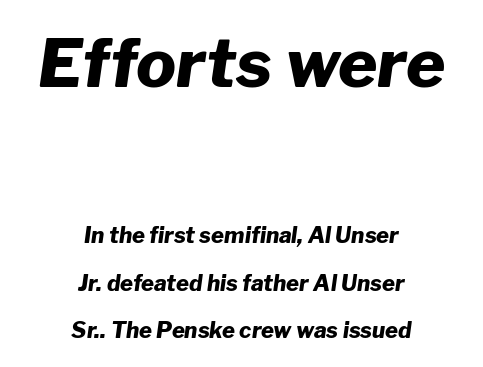
{"italic": "yes", "lean": "right", "slant_degrees": 8, "bold": "yes", "weight": "heavy", "width": "normal", "stroke_contrast": "low", "x_height": "medium", "monospaced": "no", "underline": "no", "align": "center", "line_spacing": "loose", "line_spacing_ratio": 2.17, "letter_spacing": "normal", "letter_spacing_em": 0.0, "larger_block": "first", "size_ratio": 3.05, "glyph_px": 67}
